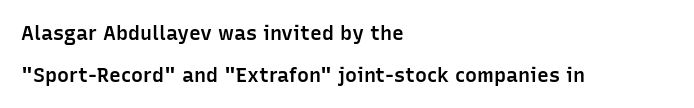
Words appear dense and cohesive because spacing is normal. Clear beneath every line of the passage. Quick note: interline space is abundant. Compared with a centered layout, this one pins lines to the left instead. How heavy is the stroke? Medium-heavy — a semibold, shy of bold.
